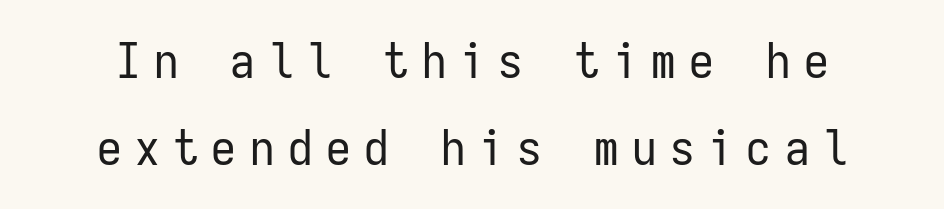
The face looks like a standard text weight, possibly lighter. Stroke terminals: plain, sans-serif. The rendering positions every line midway between the sides. The lettering holds an erect, upright posture throughout.
